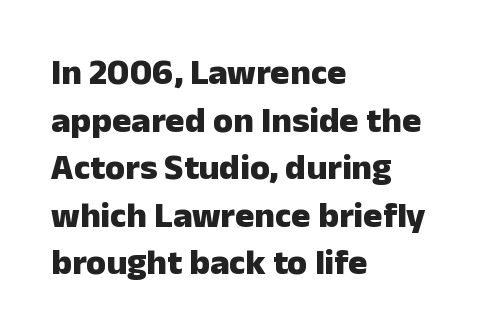
{"serif": "no", "italic": "no", "bold": "yes", "weight": "heavy", "width": "normal", "stroke_contrast": "low", "x_height": "medium", "monospaced": "no", "underline": "no", "align": "left", "line_spacing": "normal", "line_spacing_ratio": 1.32, "letter_spacing": "normal", "letter_spacing_em": 0.0, "glyph_px": 36}
